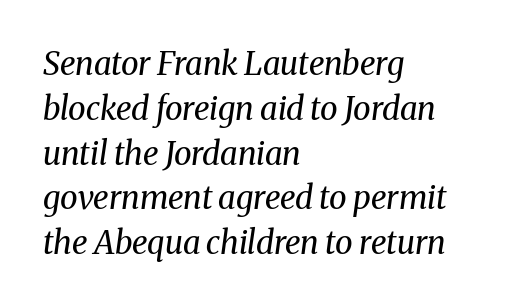
{"serif": "yes", "italic": "yes", "lean": "right", "slant_degrees": 8, "bold": "no", "weight": "regular", "width": "normal", "stroke_contrast": "medium", "x_height": "medium", "monospaced": "no", "underline": "no", "align": "left", "line_spacing": "normal", "line_spacing_ratio": 1.4, "letter_spacing": "normal", "letter_spacing_em": 0.0, "glyph_px": 32}
